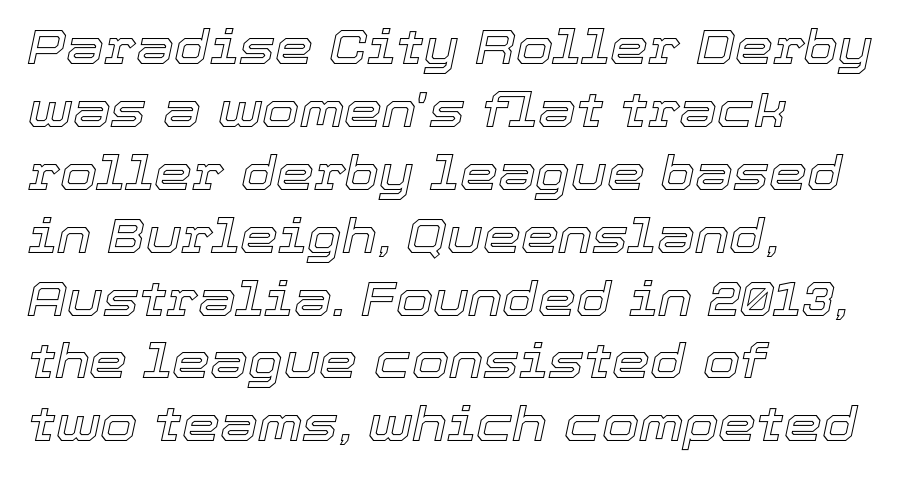
{"italic": "yes", "lean": "right", "slant_degrees": 12, "width": "normal", "x_height": "medium", "monospaced": "no", "underline": "no", "align": "left", "line_spacing": "normal", "line_spacing_ratio": 1.31, "letter_spacing": "normal", "letter_spacing_em": 0.0, "glyph_px": 48}
